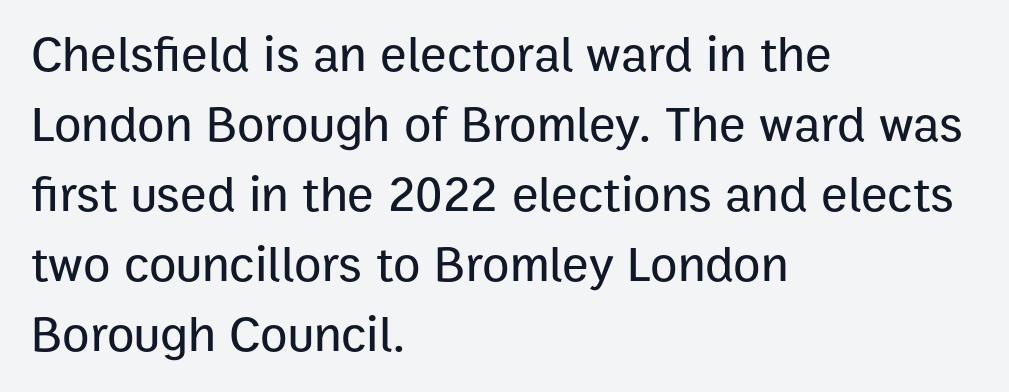
Q: Is the text italic (slanted)? A: No, it is upright.
Q: Is the typeface a serif or a sans-serif typeface? A: Sans-serif.
Q: Is the text underlined? A: No.
Q: How is the paragraph aligned? A: Left-aligned.
Q: Is the spacing between letters normal or unusually wide? A: Normal.
Q: Is the spacing between lines tight, normal or loose? A: Normal.
Q: Width (condensed, normal, or wide)? A: Normal.
Q: Stroke contrast? A: Low.
Q: x-height? A: Medium.
Q: Monospaced? A: No.
